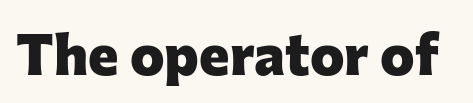
The image shows 58 px heavy sans-serif type, upright; set normal letter spacing, not underlined; low stroke contrast and a medium x-height.
